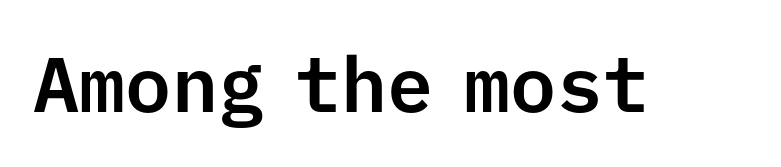
Honestly, the letter spacing is just normal — you wouldn't notice it. The letters stand upright; this is a roman face. Typographically, this falls in the sans-serif category. Just letters on the line, the space beneath them empty. Every character here occupies the same horizontal width, giving the sample a typewriter-like rhythm.
